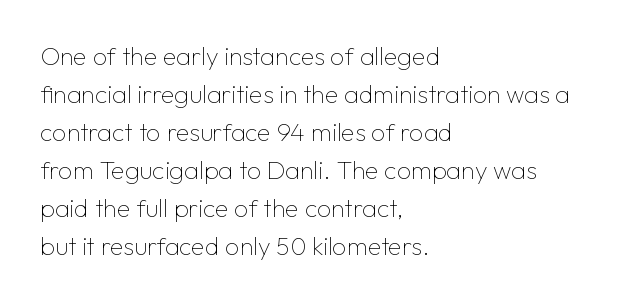
{"italic": "no", "bold": "no", "underline": "no", "align": "left", "line_spacing": "normal", "line_spacing_ratio": 1.52, "letter_spacing": "normal", "letter_spacing_em": 0.0, "glyph_px": 25}
